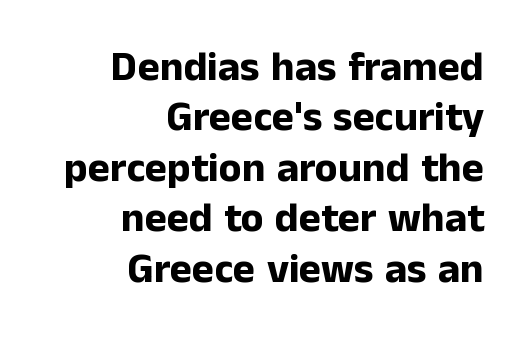
Q: Is the text bold? A: Yes.
Q: Is the text italic (slanted)? A: No, it is upright.
Q: Is the typeface a serif or a sans-serif typeface? A: Sans-serif.
Q: Is the text underlined? A: No.
Q: How is the paragraph aligned? A: Right-aligned.
Q: Is the spacing between letters normal or unusually wide? A: Normal.
Q: Width (condensed, normal, or wide)? A: Normal.
Q: Stroke contrast? A: Low.
Q: x-height? A: Medium.
Q: Monospaced? A: No.
